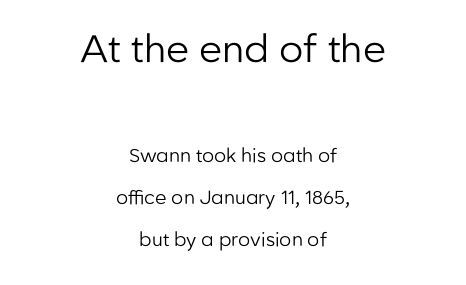
The image shows 38 px regular-weight sans-serif type, upright; set centered, loose line spacing (2.21x), normal letter spacing, not underlined; the first (top) block is 2.0x larger; low stroke contrast and a medium x-height.
